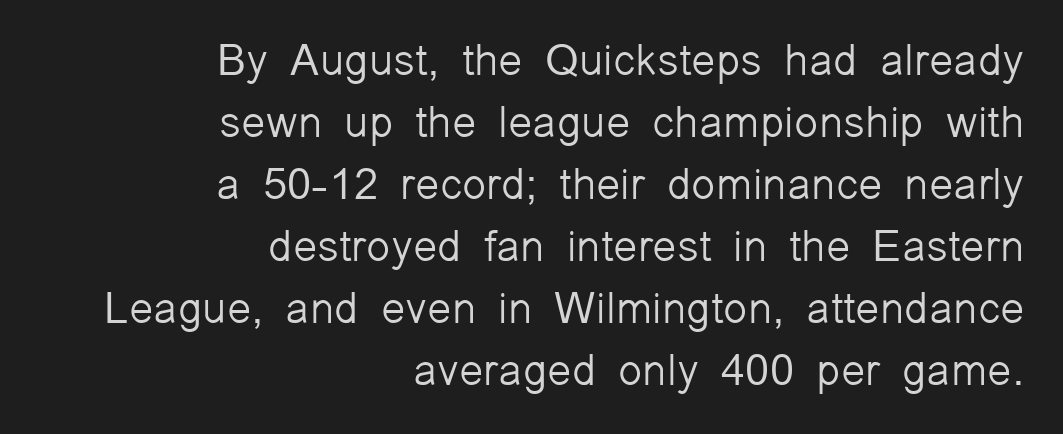
Q: Is the text bold? A: No.
Q: Is the text italic (slanted)? A: No, it is upright.
Q: Is the typeface a serif or a sans-serif typeface? A: Sans-serif.
Q: Is the text underlined? A: No.
Q: How is the paragraph aligned? A: Right-aligned.
Q: Is the spacing between letters normal or unusually wide? A: Normal.
Q: Is the spacing between lines tight, normal or loose? A: Normal.
Q: Width (condensed, normal, or wide)? A: Normal.
Q: Stroke contrast? A: Low.
Q: x-height? A: Medium.
Q: Monospaced? A: No.
